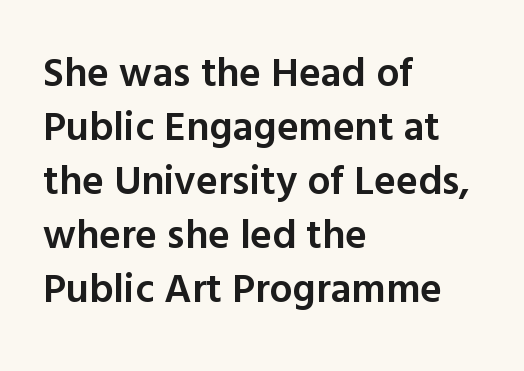
{"serif": "no", "italic": "no", "bold": "semi", "weight": "semibold", "width": "normal", "x_height": "medium", "monospaced": "no", "underline": "no", "align": "left", "line_spacing": "normal", "line_spacing_ratio": 1.32, "letter_spacing": "normal", "letter_spacing_em": 0.0, "glyph_px": 41}
